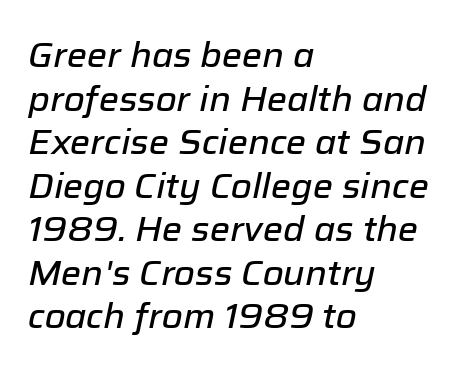
The image shows 34 px text type, italic (leaning right); set left-aligned, normal line spacing (1.28x), normal letter spacing, not underlined; low stroke contrast and a medium x-height.
